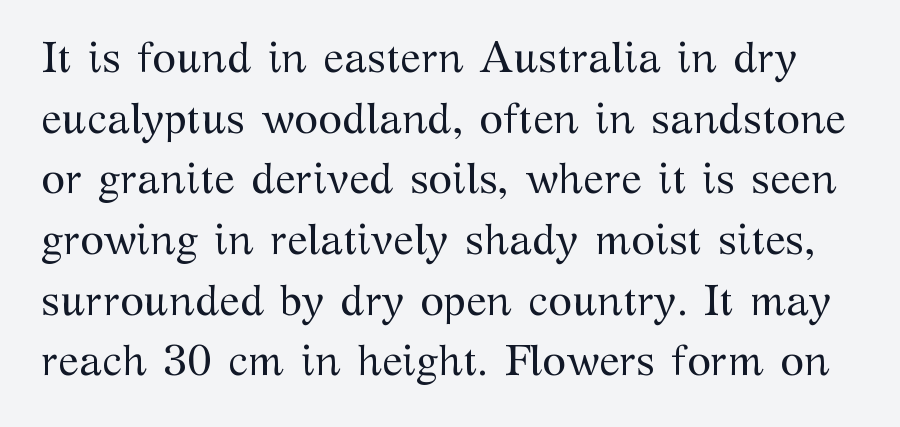
The image shows 43 px regular-weight serif type, upright; set normal line spacing (1.41x), normal letter spacing, not underlined; medium stroke contrast and a medium x-height.
